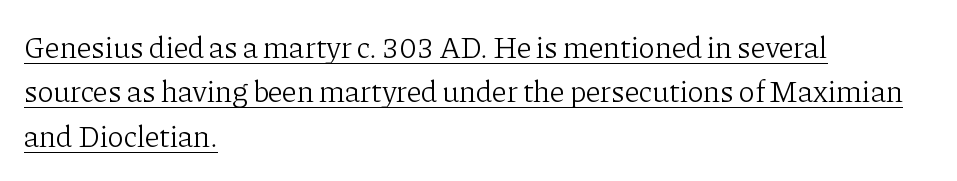
The image shows 30 px light serif type, upright; set left-aligned, normal line spacing (1.48x), normal letter spacing, underlined; low stroke contrast and a medium x-height.
